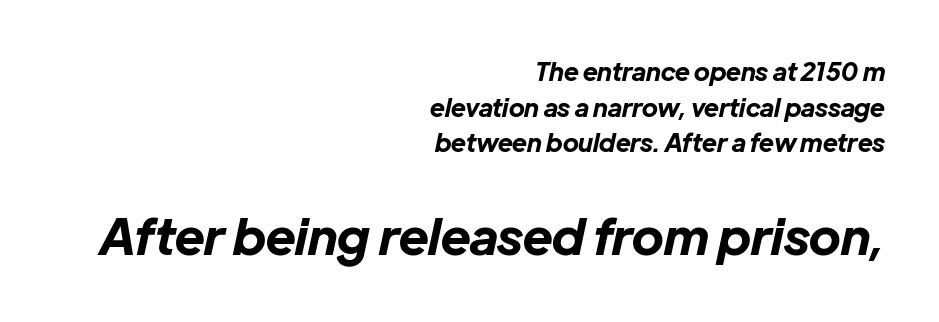
The image shows 50 px bold type, italic (leaning right); set right-aligned, normal line spacing (1.43x), normal letter spacing, not underlined; the second (bottom) block is 2.0x larger; low stroke contrast and a medium x-height.
